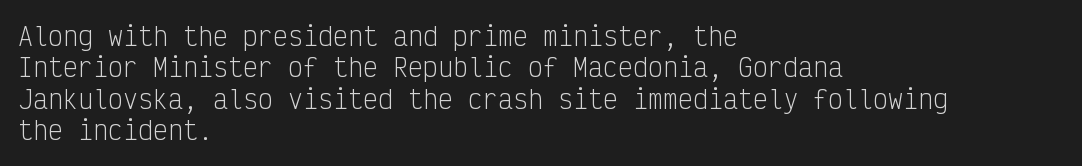
No letter is thick-stroked: the sample isn't bold. This is roman type, the default non-slanted kind. One glance says typical: line gaps are just what's usual. Plain, unruled lines of type. This sample is left-justified, so line endings fall wherever the words run out.
